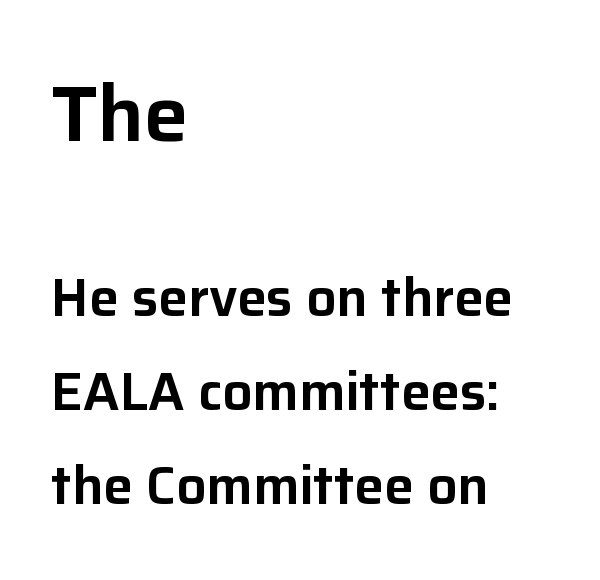
Q: Is the text italic (slanted)? A: No, it is upright.
Q: Is the typeface a serif or a sans-serif typeface? A: Sans-serif.
Q: Is the text underlined? A: No.
Q: How is the paragraph aligned? A: Left-aligned.
Q: Is the spacing between letters normal or unusually wide? A: Normal.
Q: Which block of text is set in a larger size, the first (top) or the second (bottom)? A: The first (top) one.
Q: Width (condensed, normal, or wide)? A: Normal.
Q: Stroke contrast? A: Low.
Q: x-height? A: Medium.
Q: Monospaced? A: No.
